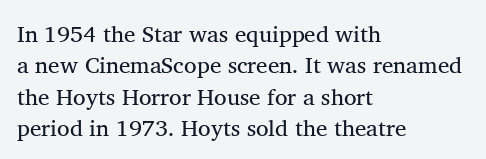
Q: Is the text bold? A: No.
Q: Is the text italic (slanted)? A: No, it is upright.
Q: Is the text underlined? A: No.
Q: How is the paragraph aligned? A: Left-aligned.
Q: Is the spacing between letters normal or unusually wide? A: Normal.
Q: Is the spacing between lines tight, normal or loose? A: Normal.
